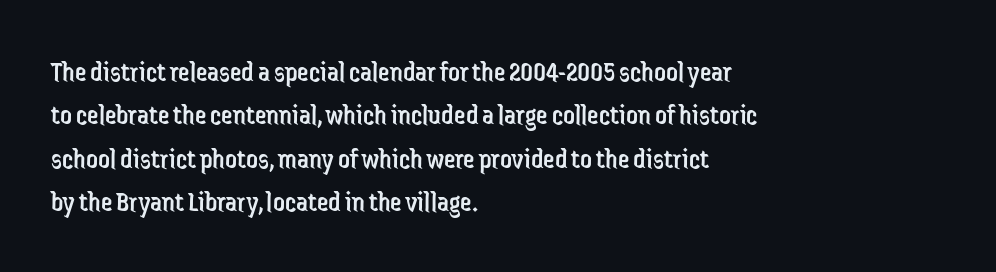
The image shows 29 px regular-weight, condensed sans-serif type, upright; set left-aligned, normal line spacing (1.5x), normal letter spacing, not underlined; low stroke contrast and a medium x-height.
